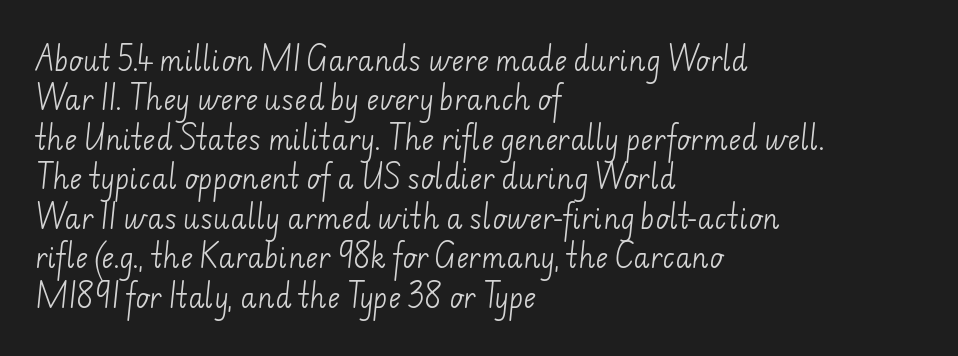
{"bold": "no", "underline": "no", "align": "left", "line_spacing": "normal", "line_spacing_ratio": 1.46, "letter_spacing": "normal", "letter_spacing_em": 0.0, "glyph_px": 27}
